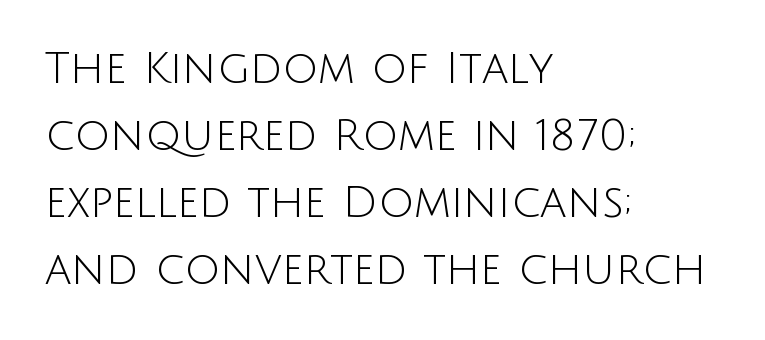
{"serif": "no", "italic": "no", "bold": "no", "weight": "light", "width": "normal", "stroke_contrast": "low", "x_height": "large", "monospaced": "no", "underline": "no", "align": "left", "line_spacing": "normal", "line_spacing_ratio": 1.52, "letter_spacing": "normal", "letter_spacing_em": 0.0, "glyph_px": 44}
